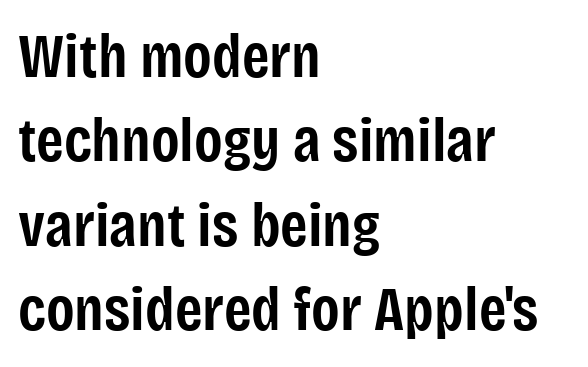
Q: Is the text bold? A: Semi-bold.
Q: Is the text italic (slanted)? A: No, it is upright.
Q: Is the typeface a serif or a sans-serif typeface? A: Sans-serif.
Q: Is the text underlined? A: No.
Q: How is the paragraph aligned? A: Left-aligned.
Q: Is the spacing between letters normal or unusually wide? A: Normal.
Q: Is the spacing between lines tight, normal or loose? A: Normal.
Q: Width (condensed, normal, or wide)? A: Condensed.
Q: Stroke contrast? A: Low.
Q: x-height? A: Large.
Q: Monospaced? A: No.
